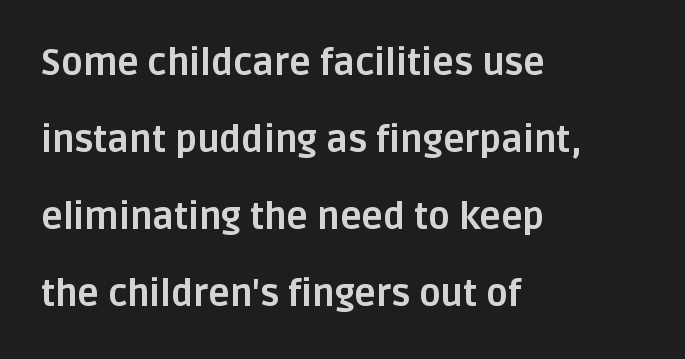
The image shows 36 px bold sans-serif type, upright; set left-aligned, loose line spacing (2.14x), normal letter spacing, not underlined; low stroke contrast and a large x-height.
